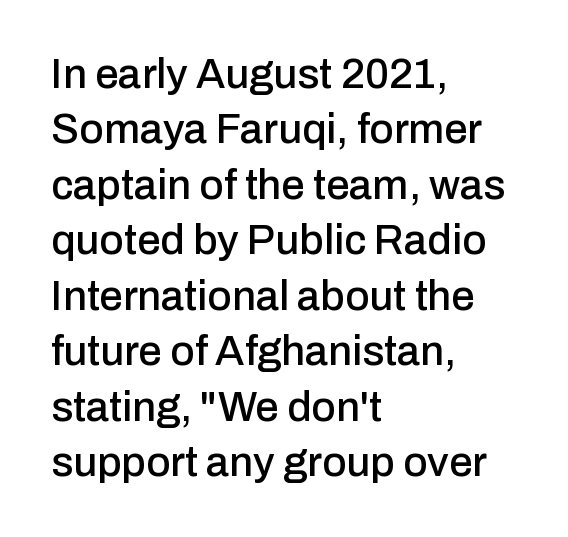
The image shows 42 px sans-serif type, upright; set left-aligned, normal line spacing (1.32x), normal letter spacing, not underlined; low stroke contrast and a medium x-height.
